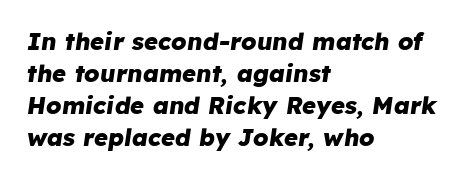
{"italic": "yes", "lean": "right", "slant_degrees": 8, "bold": "yes", "underline": "no", "align": "left", "line_spacing": "normal", "line_spacing_ratio": 1.34, "letter_spacing": "normal", "letter_spacing_em": 0.0, "glyph_px": 24}
